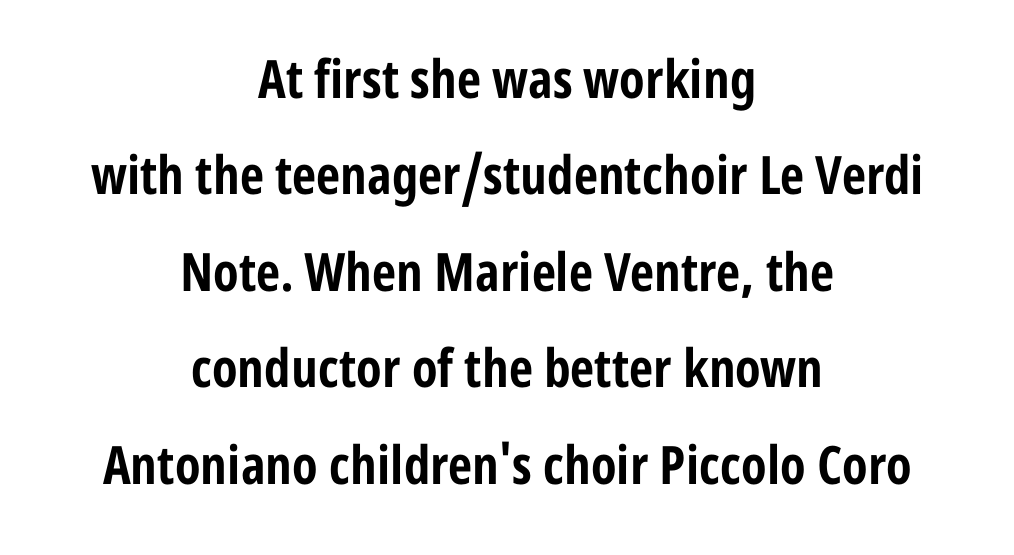
Q: Is the text bold? A: Yes.
Q: Is the text italic (slanted)? A: No, it is upright.
Q: Is the typeface a serif or a sans-serif typeface? A: Sans-serif.
Q: Is the text underlined? A: No.
Q: How is the paragraph aligned? A: Centered.
Q: Is the spacing between letters normal or unusually wide? A: Normal.
Q: Width (condensed, normal, or wide)? A: Condensed.
Q: Stroke contrast? A: Low.
Q: x-height? A: Medium.
Q: Monospaced? A: No.
